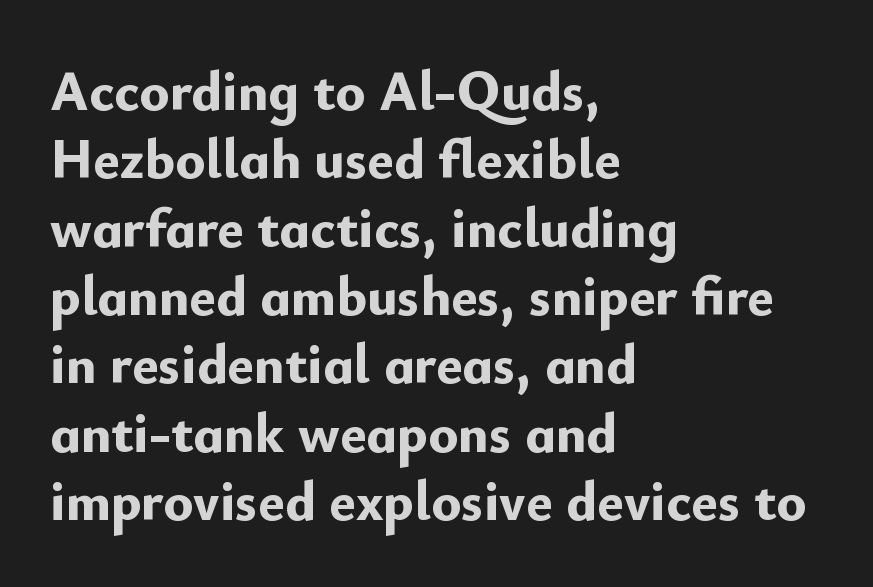
{"serif": "no", "italic": "no", "bold": "yes", "weight": "bold", "width": "normal", "stroke_contrast": "low", "x_height": "small", "monospaced": "no", "underline": "no", "align": "left", "line_spacing_ratio": 1.22, "letter_spacing": "normal", "letter_spacing_em": 0.0, "glyph_px": 56}
